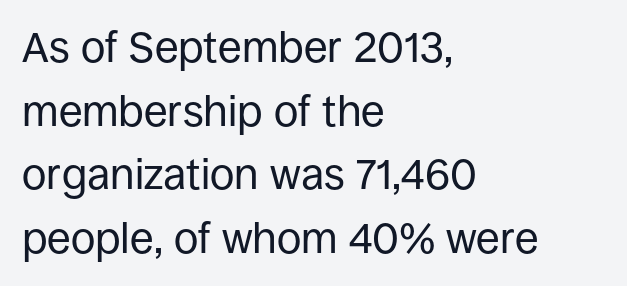
Every stem runs plumb, perpendicular to the baseline. Default kerning and tracking; the words read as compact shapes. The strokes are not fattened; the text isn't bold. Underline: absent. Check where the strokes stop: nothing finishes them off — pure sans.
